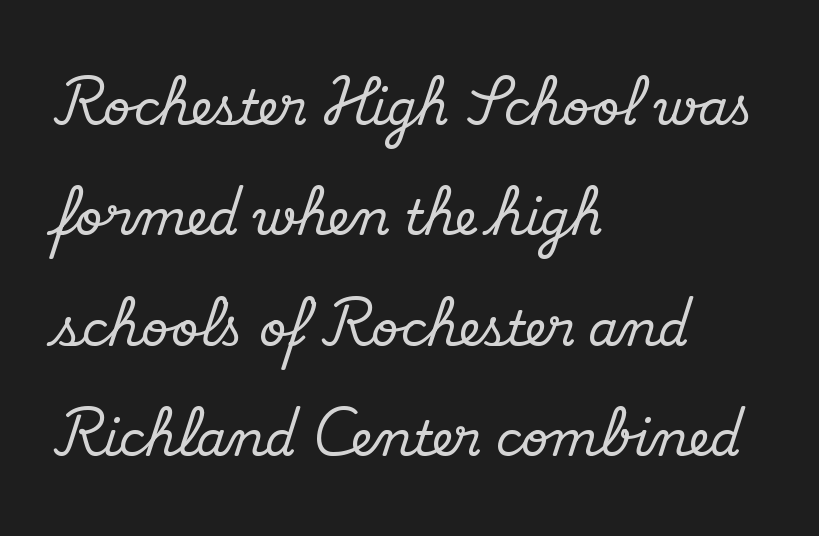
The letters carry serifs — small finishing strokes at the ends of their stems. Casual observation: everything's shoved over to the left. Note the varied advance widths — an 'i' is clearly narrower than an 'm'. Look at the tracking — it's just the regular setting, nothing added.
